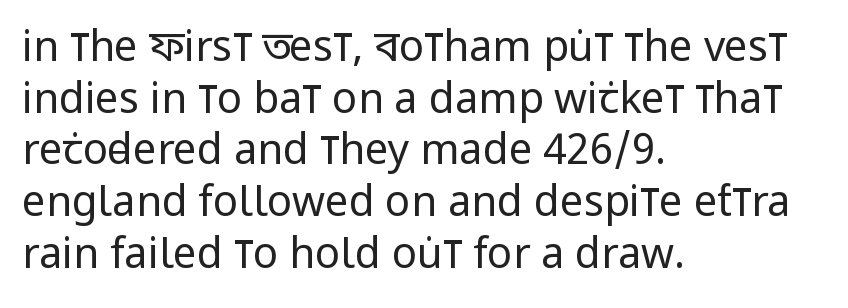
{"serif": "no", "italic": "no", "bold": "no", "weight": "regular", "width": "condensed", "stroke_contrast": "low", "x_height": "large", "monospaced": "no", "underline": "no", "align": "left", "line_spacing_ratio": 1.23, "letter_spacing": "normal", "letter_spacing_em": 0.0, "glyph_px": 42}
